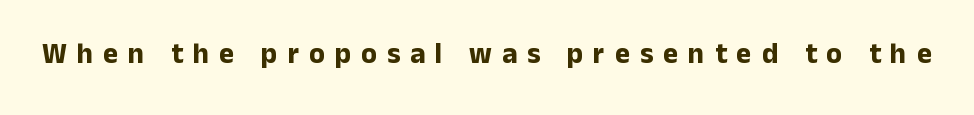
The image shows 29 px bold sans-serif type, upright; set unusually wide letter spacing (+0.34 em), not underlined; low stroke contrast and a medium x-height.
